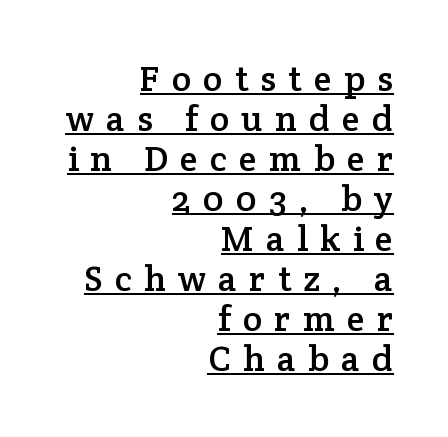
A typesetter would label this face a serif. This rendering features underlined lettering. Notice how the stems are strictly vertical — no italics here. Note the varied advance widths — an 'i' is clearly narrower than an 'm'.
